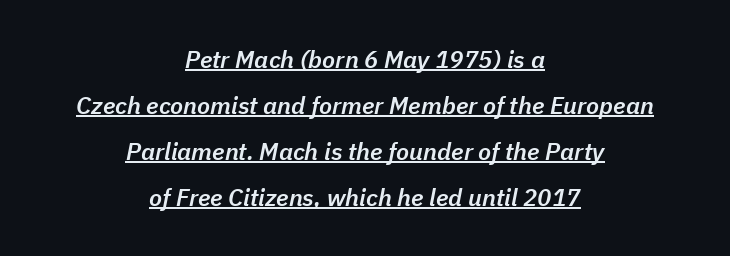
Reading down the block, each line starts at a different indent, mirrored at its end. On the weight axis this lands at semibold, roughly 600. If you measured baseline to baseline, you'd find a long distance. There is no visible air inserted between adjacent glyphs. Compared with undecorated copy, this sample adds a rule below the words. Notice how the stems are inclined rather than vertical — that's the hallmark of italics.
